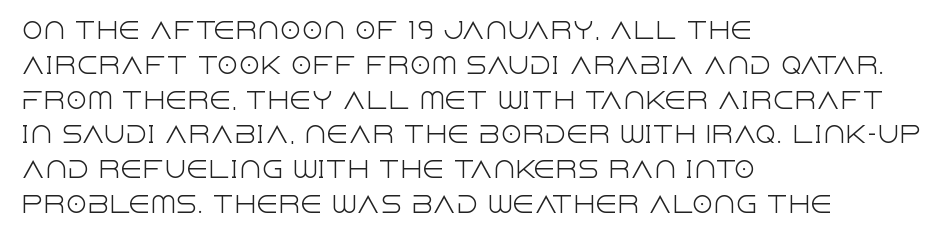
All the whitespace from short lines collects on the right. No extra tracking has been applied to these lines. Characters remain perfectly vertical along every line. The space beneath each line is pristine and unruled. Vertical stems look standard width or narrower in stroke.
